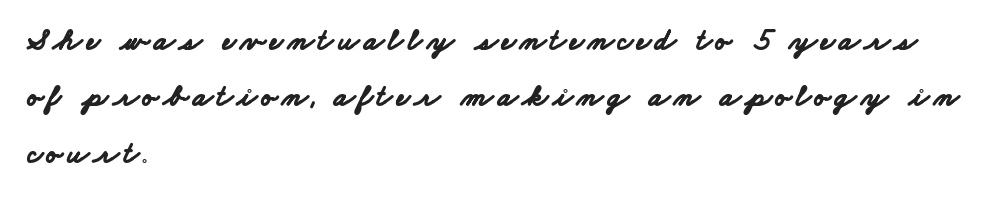
Character widths vary here, with narrow letters taking less room than wide ones. Observe the absence of serifs on each vertical stroke in this sample. One-word summary of the alignment: left. Type without underlining. Typographic density is high because the face is bold.
